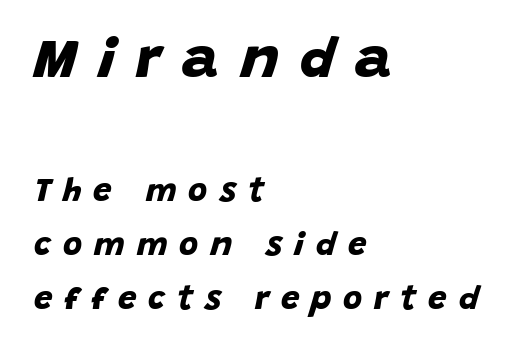
The image shows 58 px bold sans-serif type; set left-aligned, normal line spacing (1.64x), unusually wide letter spacing (+0.36 em), not underlined; the first (top) block is 1.76x larger; low stroke contrast and a large x-height.
